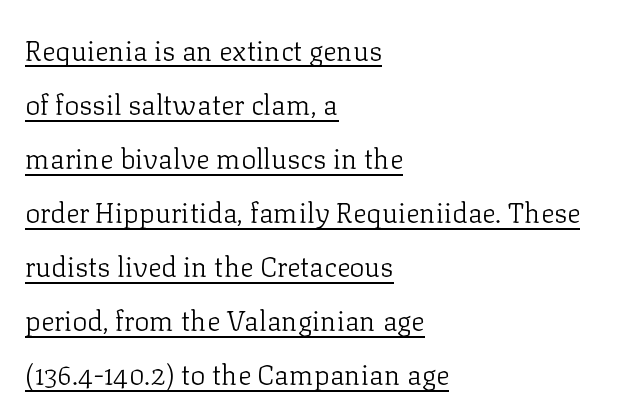
Q: Is the text bold? A: No.
Q: Is the text italic (slanted)? A: No, it is upright.
Q: Is the typeface a serif or a sans-serif typeface? A: Serif.
Q: Is the text underlined? A: Yes.
Q: How is the paragraph aligned? A: Left-aligned.
Q: Is the spacing between letters normal or unusually wide? A: Normal.
Q: Is the spacing between lines tight, normal or loose? A: Loose.
Q: Width (condensed, normal, or wide)? A: Normal.
Q: Stroke contrast? A: Low.
Q: x-height? A: Medium.
Q: Monospaced? A: No.
